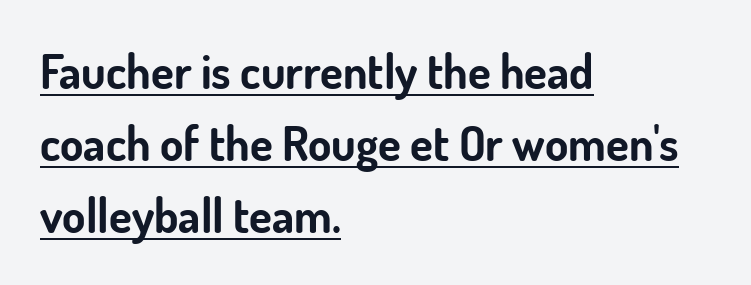
This is roman type, the default non-slanted kind. A sans-serif font was chosen for this passage. Think of a printed novel: that variable character pitch is what you see here. Is there much room between lines? A standard amount, neither cramped nor airy.
